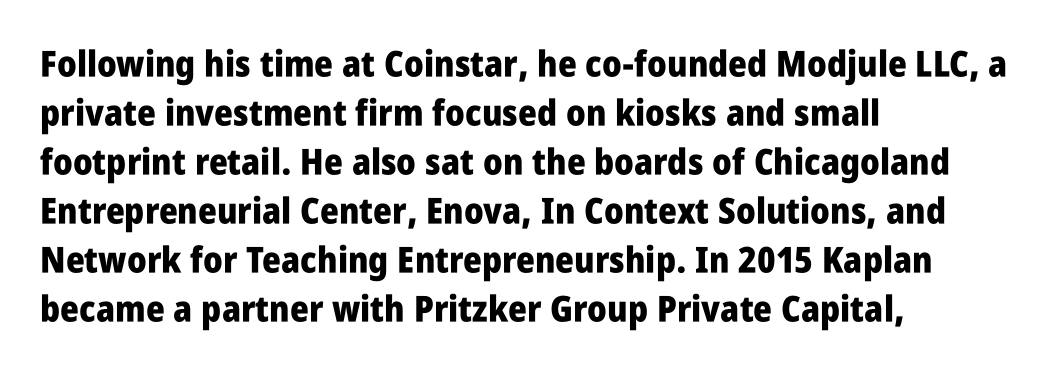
{"serif": "no", "italic": "no", "bold": "yes", "weight": "heavy", "width": "condensed", "stroke_contrast": "low", "x_height": "large", "monospaced": "no", "underline": "no", "align": "left", "line_spacing": "normal", "line_spacing_ratio": 1.36, "letter_spacing": "normal", "letter_spacing_em": 0.0, "glyph_px": 36}
